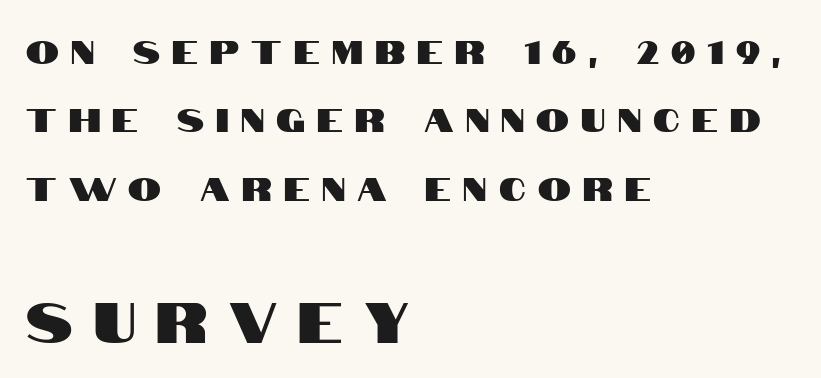
The image shows 57 px condensed sans-serif type, upright; set left-aligned, loose line spacing (2.07x), unusually wide letter spacing (+0.37 em), not underlined; the second (bottom) block is 1.73x larger; high stroke contrast and a large x-height.
